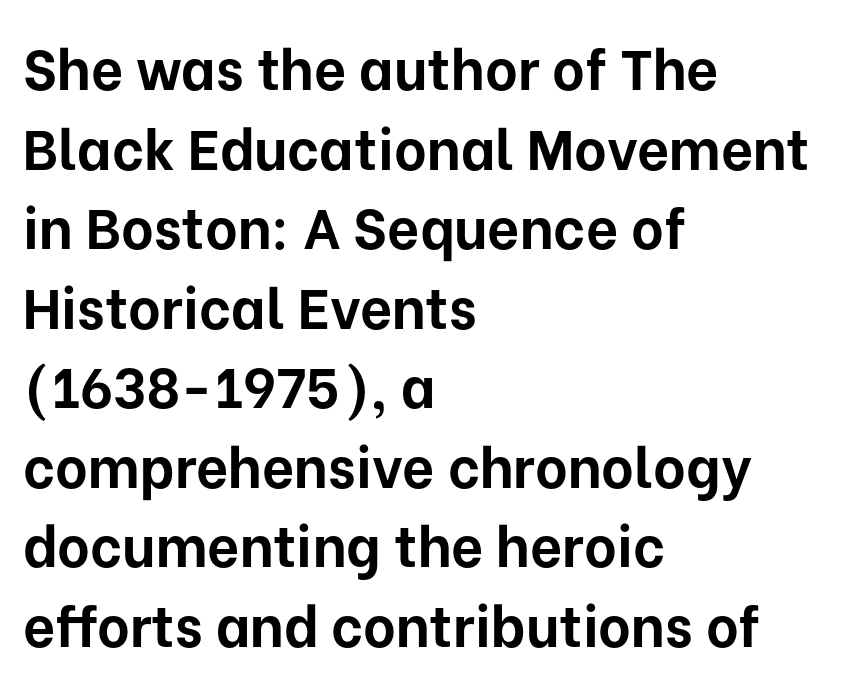
{"serif": "no", "italic": "no", "bold": "yes", "weight": "bold", "width": "normal", "stroke_contrast": "low", "x_height": "medium", "monospaced": "no", "underline": "no", "align": "left", "line_spacing": "normal", "line_spacing_ratio": 1.42, "letter_spacing": "normal", "letter_spacing_em": 0.0, "glyph_px": 56}
